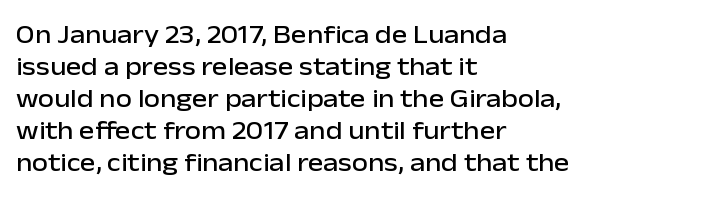
The image shows 26 px text type, upright; set left-aligned, line spacing 1.23x, normal letter spacing, not underlined.
